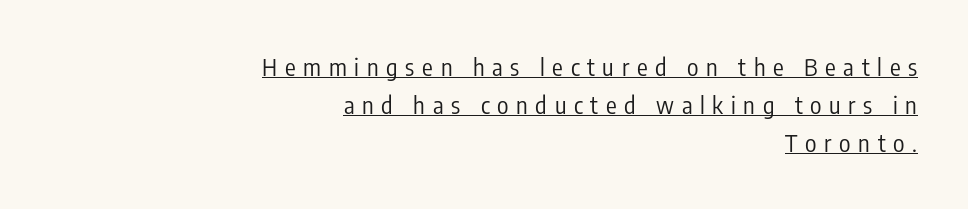
Q: Is the text bold? A: No.
Q: Is the text italic (slanted)? A: No, it is upright.
Q: Is the text underlined? A: Yes.
Q: How is the paragraph aligned? A: Right-aligned.
Q: Is the spacing between letters normal or unusually wide? A: Unusually wide.
Q: Is the spacing between lines tight, normal or loose? A: Normal.
